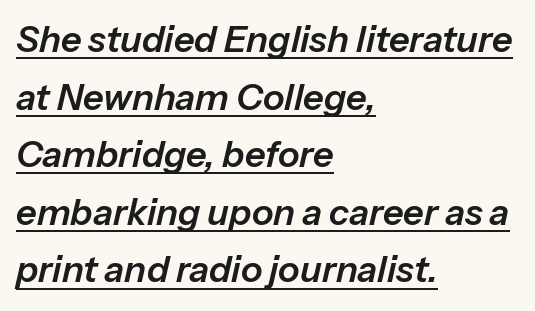
{"italic": "yes", "lean": "right", "slant_degrees": 13, "width": "normal", "stroke_contrast": "low", "x_height": "medium", "monospaced": "no", "underline": "yes", "align": "left", "line_spacing": "normal", "line_spacing_ratio": 1.6, "letter_spacing": "normal", "letter_spacing_em": 0.0, "glyph_px": 36}
